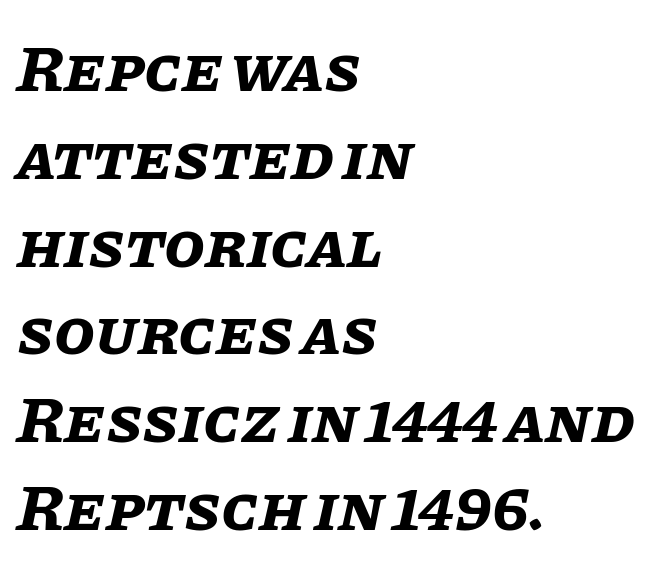
Here the designer chose a conventional face with non-uniform glyph widths. The text carries the slant typical of an italic or oblique font. Vertically, the passage feels balanced, rows spaced as you'd expect. This sample is left-justified, so line endings fall wherever the words run out. As a designer I'd log this as weight 700, bold. This sample uses plain, unmodified letter spacing.
